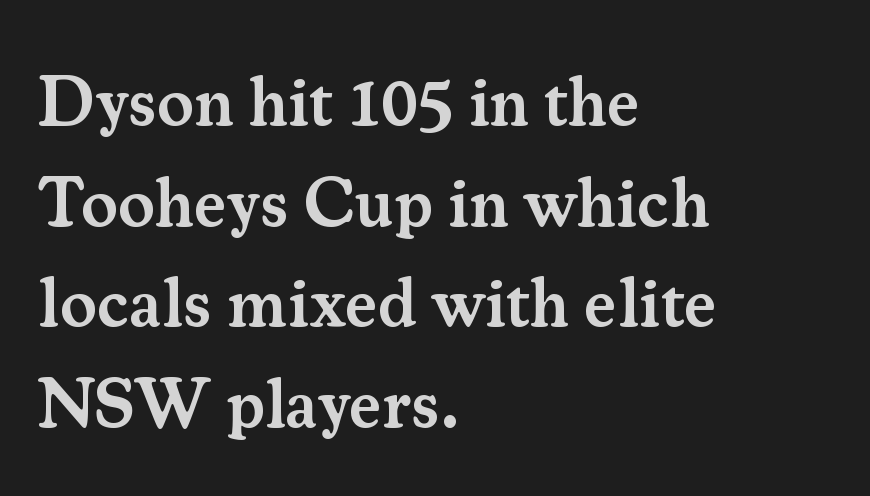
The image shows 69 px semibold serif type, upright; set left-aligned, normal line spacing (1.46x), normal letter spacing, not underlined; medium stroke contrast and a small x-height.
